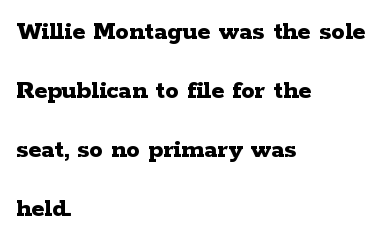
This is heavy type, rendered in bold. Glance below the letters and you will spot only blank space. Tall strokes in this sample are plumb rather than angled. Nothing unusual about the tracking: characters are spaced as the font intends. The lines in this sample share a left origin and differ only in where they stop. A typesetter would call this leading open, well beyond the default.
